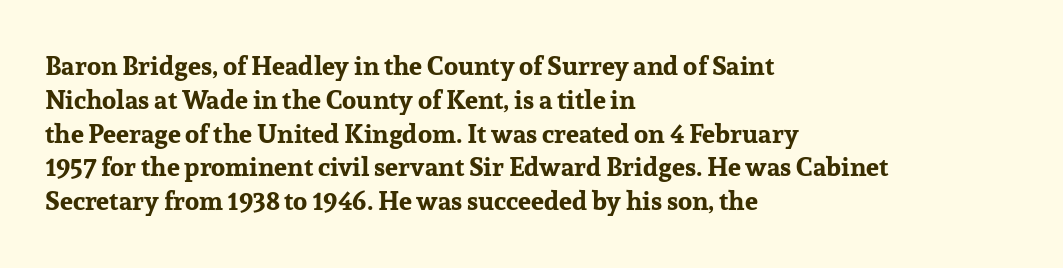
Q: Is the text bold? A: Yes.
Q: Is the text italic (slanted)? A: No, it is upright.
Q: Is the text underlined? A: No.
Q: How is the paragraph aligned? A: Left-aligned.
Q: Is the spacing between letters normal or unusually wide? A: Normal.
Q: Is the spacing between lines tight, normal or loose? A: Normal.
